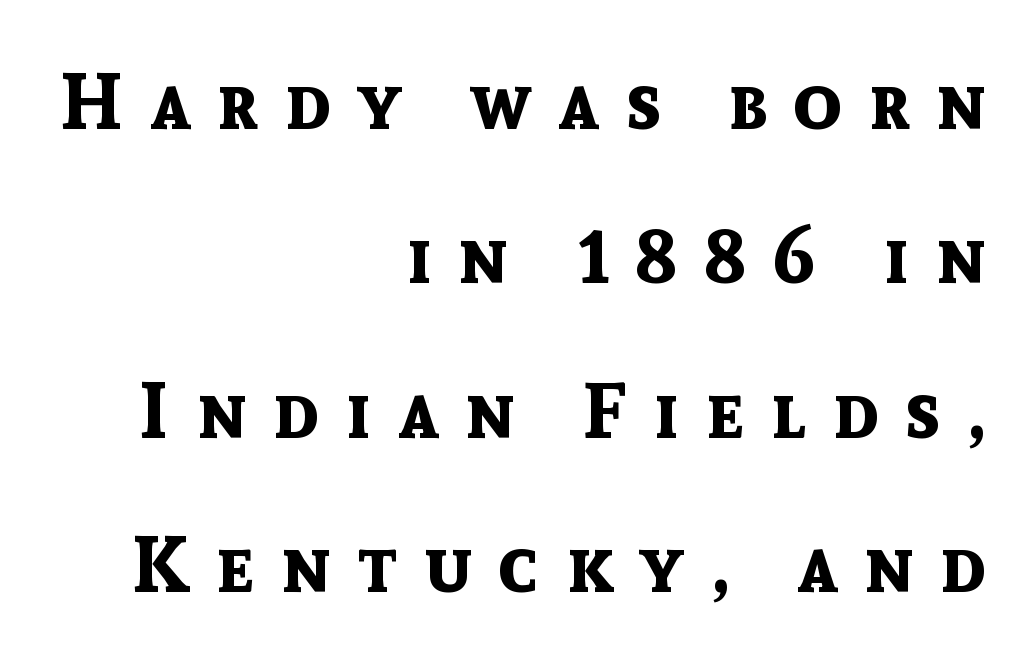
{"serif": "no", "italic": "no", "bold": "yes", "weight": "bold", "width": "normal", "x_height": "medium", "monospaced": "no", "underline": "no", "align": "right", "line_spacing": "loose", "line_spacing_ratio": 1.98, "letter_spacing": "wide", "letter_spacing_em": 0.34, "glyph_px": 78}
